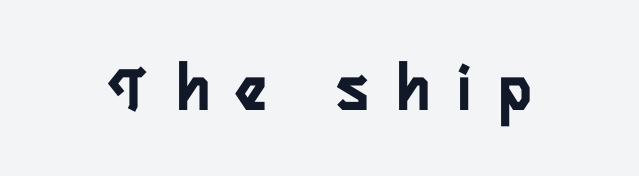
Q: Is the text bold? A: Yes.
Q: Is the text italic (slanted)? A: No, it is upright.
Q: Is the typeface a serif or a sans-serif typeface? A: Sans-serif.
Q: Is the text underlined? A: No.
Q: Is the spacing between letters normal or unusually wide? A: Unusually wide.
Q: Width (condensed, normal, or wide)? A: Condensed.
Q: Stroke contrast? A: Low.
Q: x-height? A: Medium.
Q: Monospaced? A: No.
